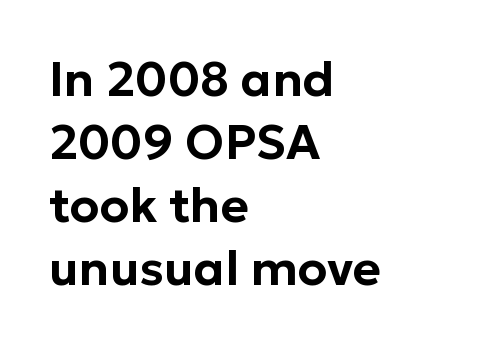
The font's upright variant was chosen for this text. This is sans-serif lettering, the kind often seen on screens and signage. The rendering uses a moderate line-height, typical for paragraphs. Reading down the block, your eye returns to a fixed left position each line. Unmarked baselines from the first word to the last.
